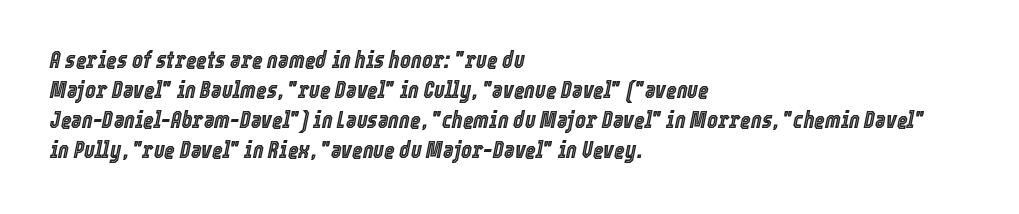
{"italic": "yes", "lean": "right", "slant_degrees": 12, "underline": "no", "align": "left", "line_spacing": "normal", "line_spacing_ratio": 1.31, "letter_spacing": "normal", "letter_spacing_em": 0.0, "glyph_px": 23}
